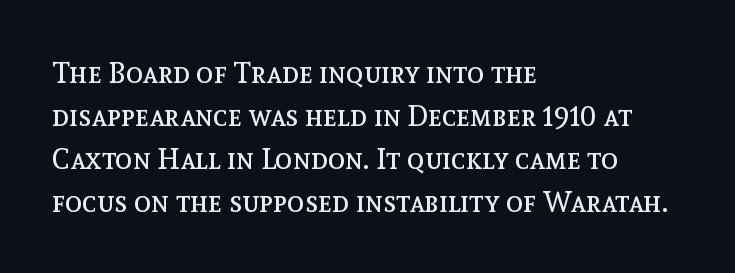
Q: Is the text bold? A: No.
Q: Is the text italic (slanted)? A: No, it is upright.
Q: Is the text underlined? A: No.
Q: How is the paragraph aligned? A: Left-aligned.
Q: Is the spacing between letters normal or unusually wide? A: Normal.
Q: Is the spacing between lines tight, normal or loose? A: Normal.
Q: Width (condensed, normal, or wide)? A: Normal.
Q: x-height? A: Medium.
Q: Monospaced? A: No.
